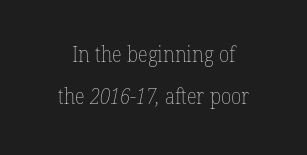
{"bold": "no", "underline": "no", "align": "center", "line_spacing": "loose", "line_spacing_ratio": 2.01, "letter_spacing": "normal", "letter_spacing_em": 0.0, "glyph_px": 21}
